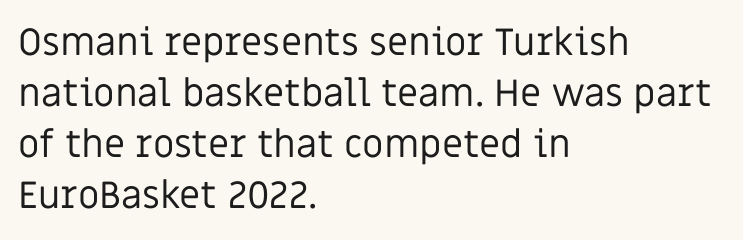
{"serif": "no", "italic": "no", "bold": "no", "weight": "regular", "width": "normal", "stroke_contrast": "low", "x_height": "large", "monospaced": "no", "underline": "no", "align": "left", "line_spacing": "normal", "line_spacing_ratio": 1.34, "letter_spacing": "normal", "letter_spacing_em": 0.0, "glyph_px": 38}
